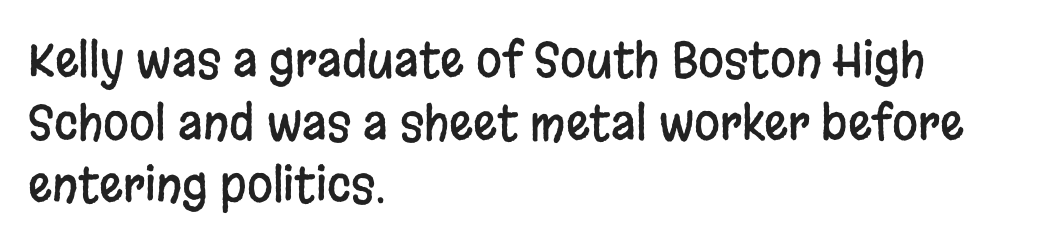
Q: Is the text italic (slanted)? A: No, it is upright.
Q: Is the typeface a serif or a sans-serif typeface? A: Sans-serif.
Q: Is the text underlined? A: No.
Q: How is the paragraph aligned? A: Left-aligned.
Q: Is the spacing between letters normal or unusually wide? A: Normal.
Q: Is the spacing between lines tight, normal or loose? A: Normal.
Q: Width (condensed, normal, or wide)? A: Condensed.
Q: Stroke contrast? A: Low.
Q: x-height? A: Large.
Q: Monospaced? A: No.
